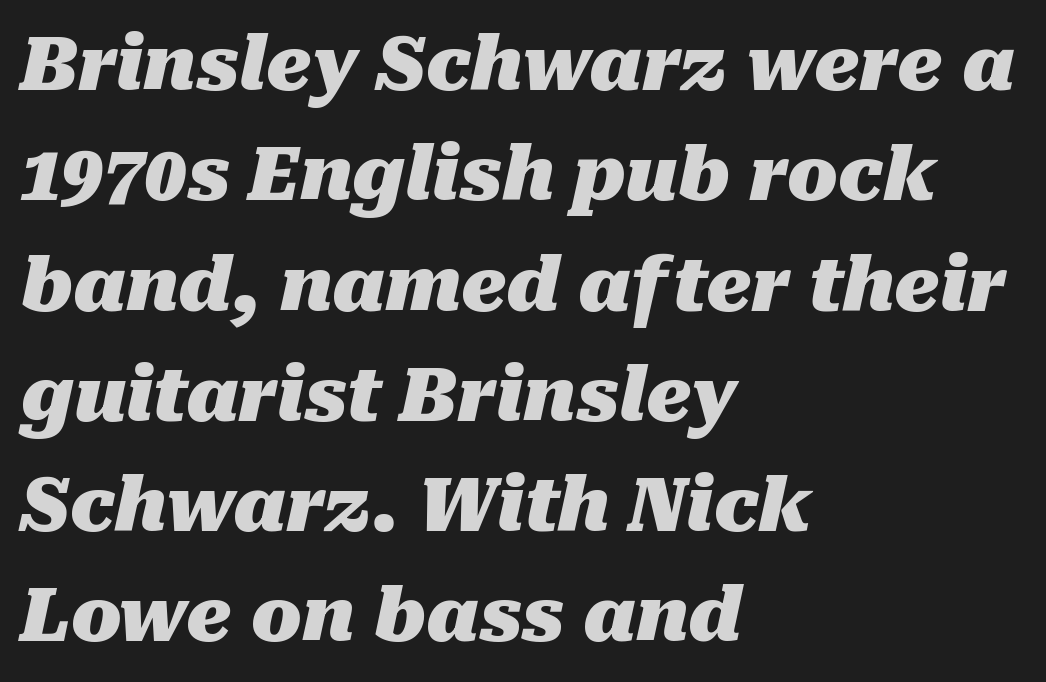
Q: Is the text bold? A: Yes.
Q: Is the text italic (slanted)? A: Yes, it leans right by about 10 degrees.
Q: Is the text underlined? A: No.
Q: How is the paragraph aligned? A: Left-aligned.
Q: Is the spacing between letters normal or unusually wide? A: Normal.
Q: Is the spacing between lines tight, normal or loose? A: Normal.
Q: Width (condensed, normal, or wide)? A: Normal.
Q: Stroke contrast? A: Medium.
Q: x-height? A: Medium.
Q: Monospaced? A: No.
